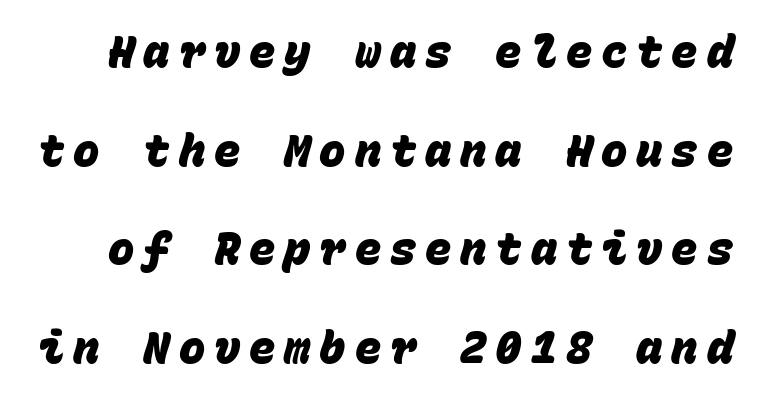
The image shows 44 px heavy sans-serif type, monospaced; set loose line spacing (2.24x), unusually wide letter spacing (+0.2 em), not underlined; low stroke contrast and a large x-height.
